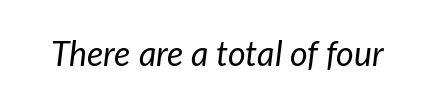
Q: Is the text bold? A: No.
Q: Is the text italic (slanted)? A: Yes, it leans right by about 7 degrees.
Q: Is the text underlined? A: No.
Q: Is the spacing between letters normal or unusually wide? A: Normal.
Q: Width (condensed, normal, or wide)? A: Normal.
Q: Stroke contrast? A: Low.
Q: x-height? A: Medium.
Q: Monospaced? A: No.
